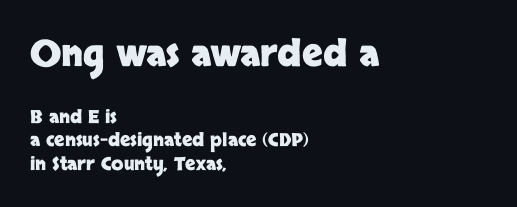
In terms of leading, this rendering sits right in the middle. Any mark beneath the type? The region is blank. The emphasis by scale lands on block number one, above. Spacing between characters is what you'd get straight out of the box. One-word summary of the alignment: left.
